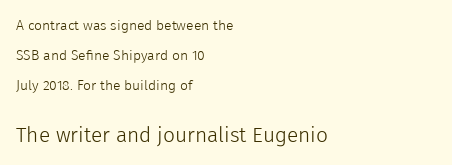
{"italic": "no", "bold": "no", "underline": "no", "align": "left", "line_spacing": "loose", "line_spacing_ratio": 2.13, "letter_spacing": "normal", "letter_spacing_em": 0.0, "larger_block": "second", "size_ratio": 1.5, "glyph_px": 21}
